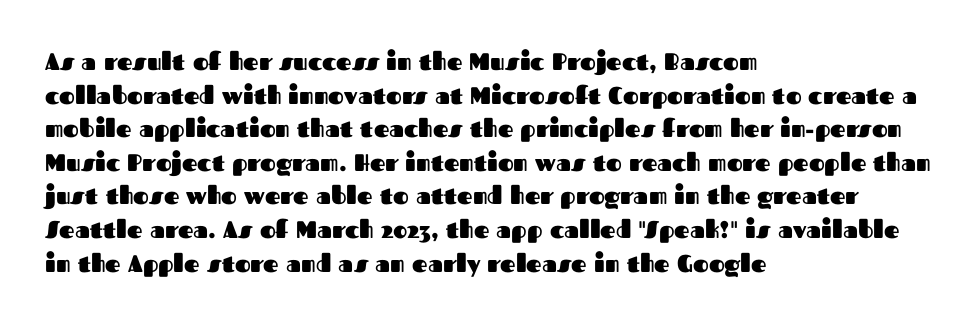
Any mark beneath the type? The region is blank. Regular leading. The face used here is rendered with its standard letterfit. These words are printed bold, with thick strokes throughout. Italic? Not at all — the glyphs are vertical. Left-aligned paragraph, ragged on the right.
